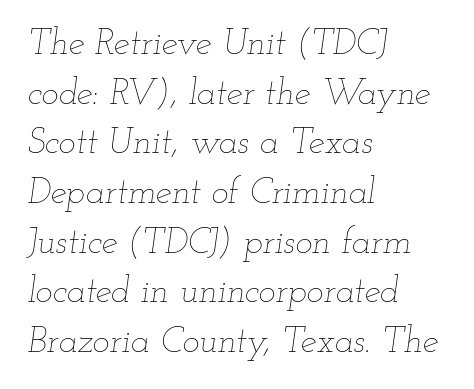
{"italic": "yes", "lean": "right", "slant_degrees": 12, "bold": "no", "weight": "thin", "width": "wide", "stroke_contrast": "low", "x_height": "small", "monospaced": "no", "underline": "no", "align": "left", "line_spacing": "normal", "line_spacing_ratio": 1.38, "letter_spacing": "normal", "letter_spacing_em": 0.0, "glyph_px": 36}
